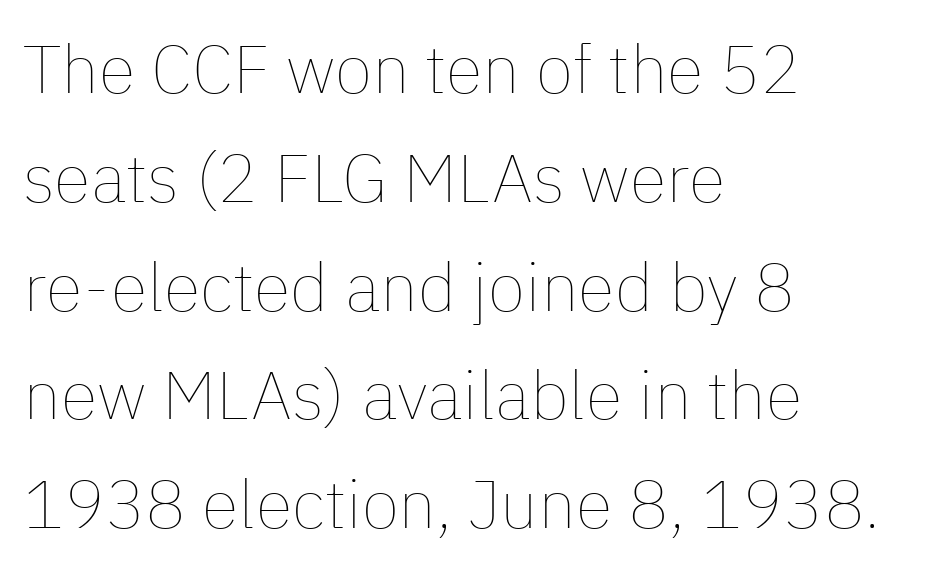
{"italic": "no", "bold": "no", "weight": "thin", "width": "normal", "stroke_contrast": "low", "x_height": "medium", "monospaced": "no", "underline": "no", "align": "left", "line_spacing": "normal", "line_spacing_ratio": 1.6, "letter_spacing": "normal", "letter_spacing_em": 0.0, "glyph_px": 68}
